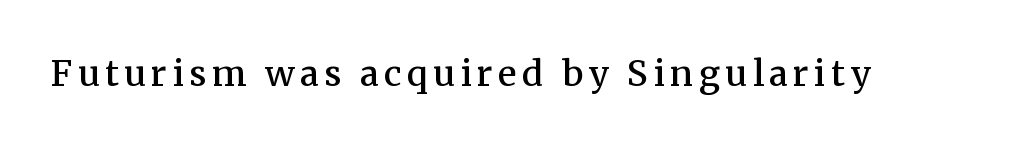
Q: Is the text bold? A: Semi-bold.
Q: Is the text italic (slanted)? A: No, it is upright.
Q: Is the typeface a serif or a sans-serif typeface? A: Serif.
Q: Is the text underlined? A: No.
Q: Width (condensed, normal, or wide)? A: Normal.
Q: Stroke contrast? A: Medium.
Q: x-height? A: Medium.
Q: Monospaced? A: No.
